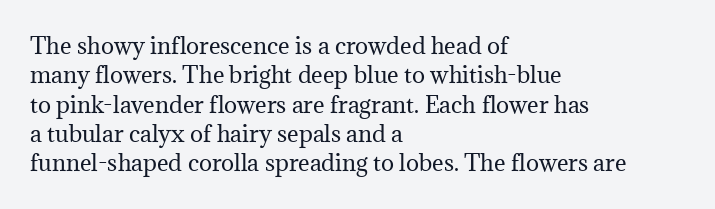
Caption: face not bold, strokes unweighted. Whoever set this chose a conventional vertical rhythm. This sample uses plain, unmodified letter spacing. The lettering stays uniformly vertical, giving the passage a roman look. Rule under the text: the space is simply empty.
